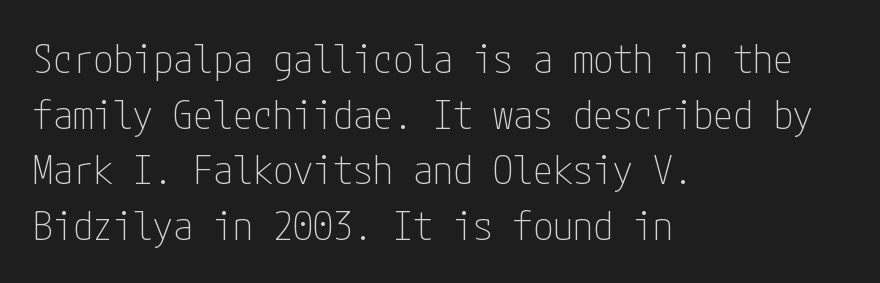
Q: Is the text bold? A: No.
Q: Is the text italic (slanted)? A: No, it is upright.
Q: Is the typeface a serif or a sans-serif typeface? A: Sans-serif.
Q: Is the text underlined? A: No.
Q: How is the paragraph aligned? A: Left-aligned.
Q: Is the spacing between letters normal or unusually wide? A: Normal.
Q: Is the spacing between lines tight, normal or loose? A: Normal.
Q: Width (condensed, normal, or wide)? A: Condensed.
Q: Stroke contrast? A: Low.
Q: x-height? A: Medium.
